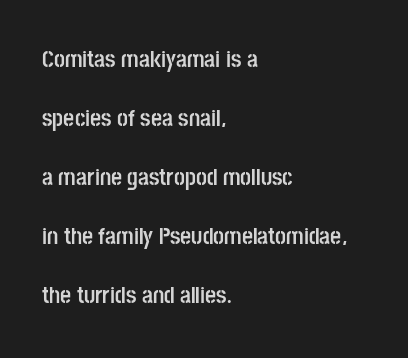
Q: Is the text bold? A: Yes.
Q: Is the text italic (slanted)? A: No, it is upright.
Q: Is the text underlined? A: No.
Q: How is the paragraph aligned? A: Left-aligned.
Q: Is the spacing between letters normal or unusually wide? A: Normal.
Q: Is the spacing between lines tight, normal or loose? A: Loose.
